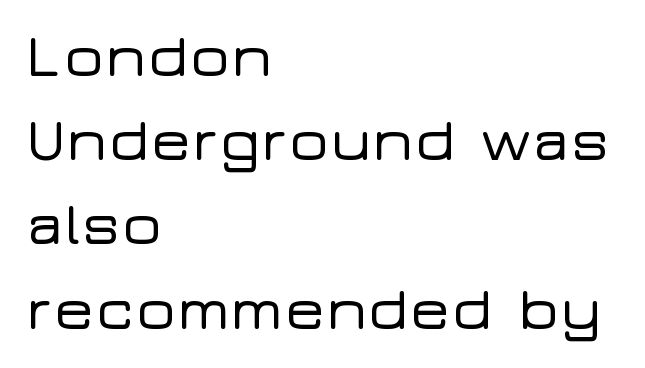
Baseline-to-baseline distance is the conventional proportion of letter height. Regarding serifs, this sample does without them. The area under the type is left untouched. Is this a fixed-width face? No — the glyphs have proportional, varying widths. Spacing between characters is what you'd get straight out of the box. No italicization has been applied; the sample stays upright.
